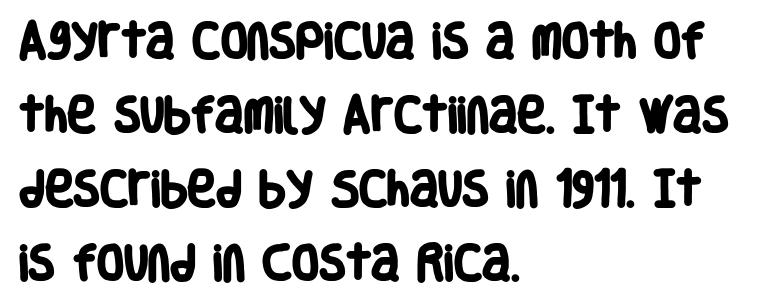
A typesetter would call this proportional, since set widths differ per character. The line texture is even and compact thanks to regular tracking. Just letters on the line, the space beneath them empty. The characters look thick and weighty, a clear bold. Where is the straight margin? On the left. Serifs: no, the terminals of the letterforms are clean.
